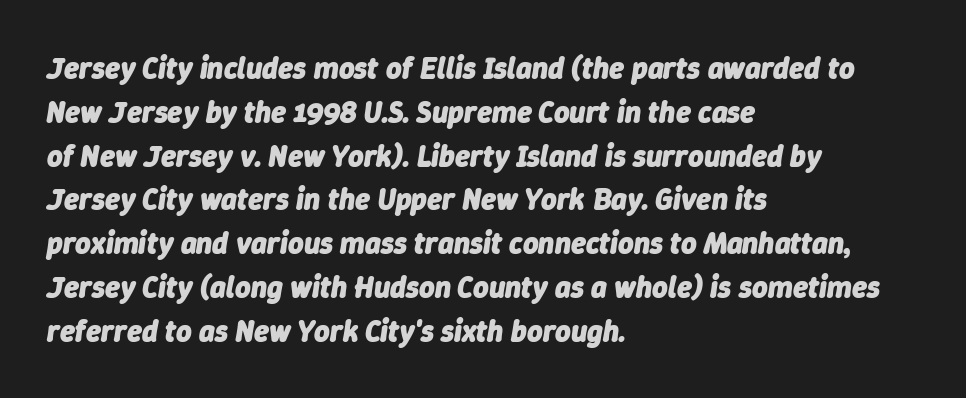
Q: Is the text bold? A: Yes.
Q: Is the text italic (slanted)? A: Yes, it leans right by about 9 degrees.
Q: Is the text underlined? A: No.
Q: How is the paragraph aligned? A: Left-aligned.
Q: Is the spacing between letters normal or unusually wide? A: Normal.
Q: Is the spacing between lines tight, normal or loose? A: Normal.
Q: Width (condensed, normal, or wide)? A: Normal.
Q: Stroke contrast? A: Low.
Q: x-height? A: Medium.
Q: Monospaced? A: No.
